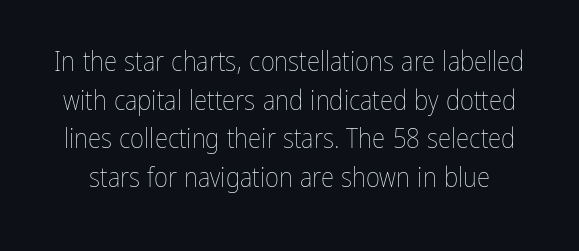
The image shows 27 px text type, upright; set normal line spacing (1.43x), normal letter spacing, not underlined.
